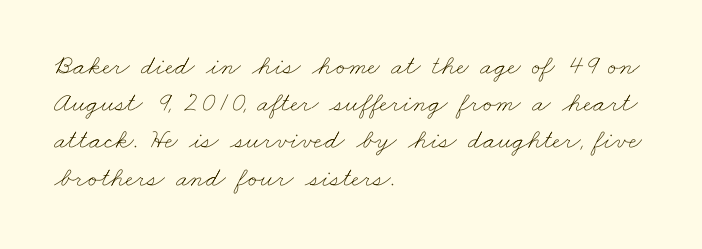
The image shows 28 px thin, wide type; set left-aligned, normal line spacing (1.33x), normal letter spacing, not underlined; low stroke contrast and a small x-height.
